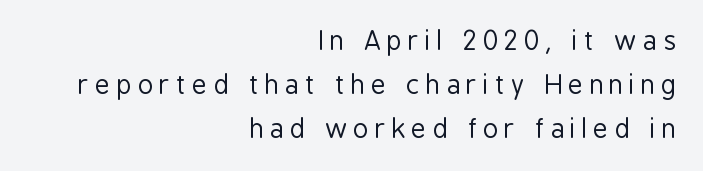
Q: Is the text bold? A: No.
Q: Is the text italic (slanted)? A: No, it is upright.
Q: Is the text underlined? A: No.
Q: How is the paragraph aligned? A: Right-aligned.
Q: Is the spacing between letters normal or unusually wide? A: Unusually wide.
Q: Is the spacing between lines tight, normal or loose? A: Normal.
